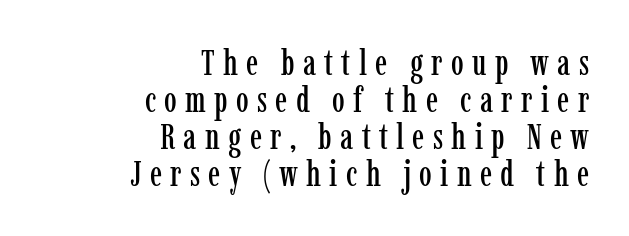
The image shows 36 px condensed serif type, upright; set right-aligned, tight line spacing (1.03x), unusually wide letter spacing (+0.23 em), not underlined; low stroke contrast and a medium x-height.
